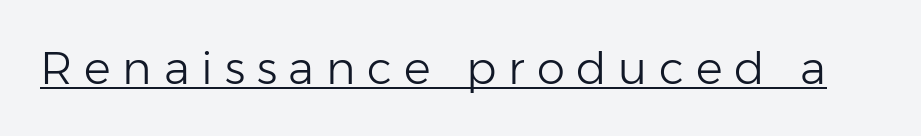
The image shows 45 px light sans-serif type, upright; set unusually wide letter spacing (+0.26 em), underlined; low stroke contrast and a medium x-height.
